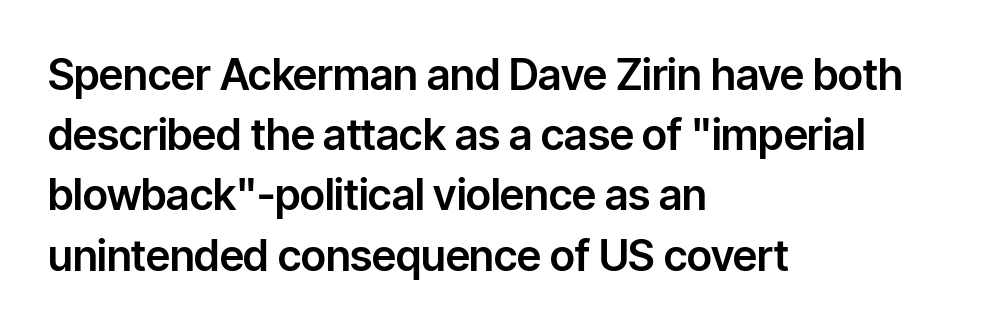
{"serif": "no", "italic": "no", "width": "normal", "stroke_contrast": "low", "x_height": "medium", "monospaced": "no", "underline": "no", "align": "left", "line_spacing": "normal", "line_spacing_ratio": 1.4, "letter_spacing": "normal", "letter_spacing_em": 0.0, "glyph_px": 43}
